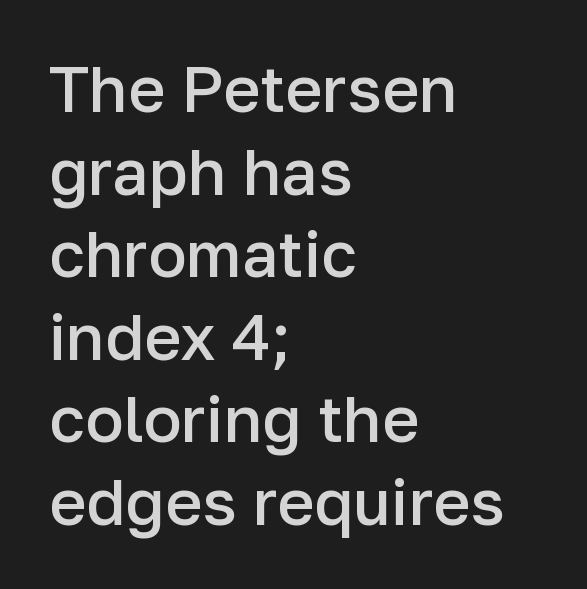
The characters display no serif detailing; their extremities are plain. Quick note: not italic, upright. The specimen omits any rule beneath the text block's lines. Look at the stroke-to-counter ratio: somewhat heavy, a semibold. The paragraph shown leans on its left margin. Character widths vary here, with narrow letters taking less room than wide ones.
